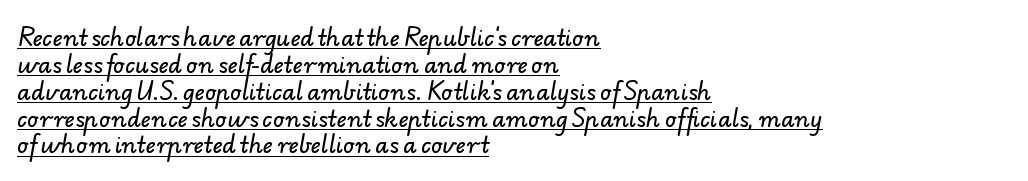
The image shows 22 px text type; set left-aligned, line spacing 1.22x, normal letter spacing, underlined.
